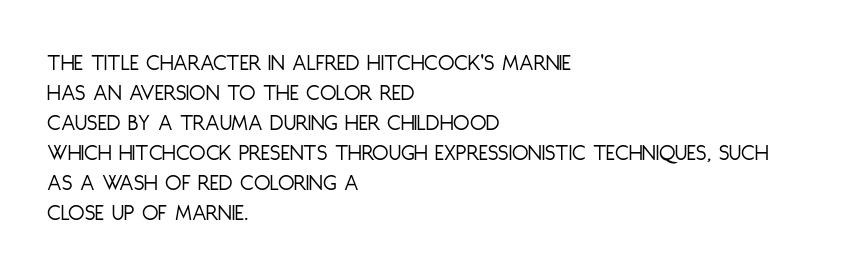
{"italic": "no", "bold": "no", "underline": "no", "align": "left", "line_spacing": "normal", "line_spacing_ratio": 1.25, "letter_spacing": "normal", "letter_spacing_em": 0.0, "glyph_px": 24}
